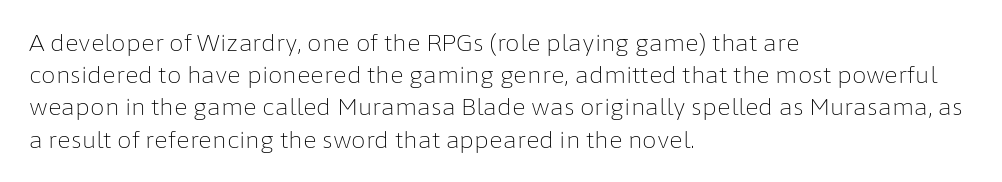
The image shows 23 px text type, upright; set left-aligned, normal line spacing (1.4x), normal letter spacing, not underlined.
